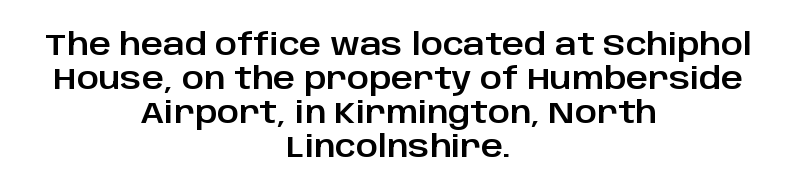
The image shows 30 px sans-serif type, upright; set centered, tight line spacing (1.13x), normal letter spacing, not underlined; low stroke contrast and a large x-height.
